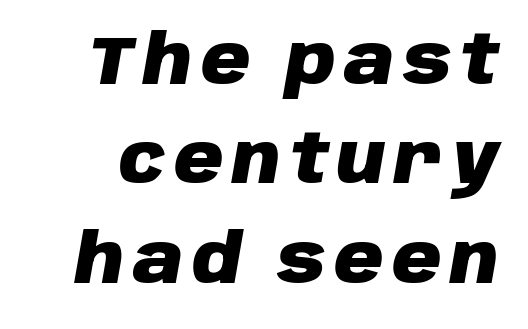
The image shows 68 px heavy type, italic (leaning right); set normal line spacing (1.46x), not underlined; low stroke contrast and a large x-height.
